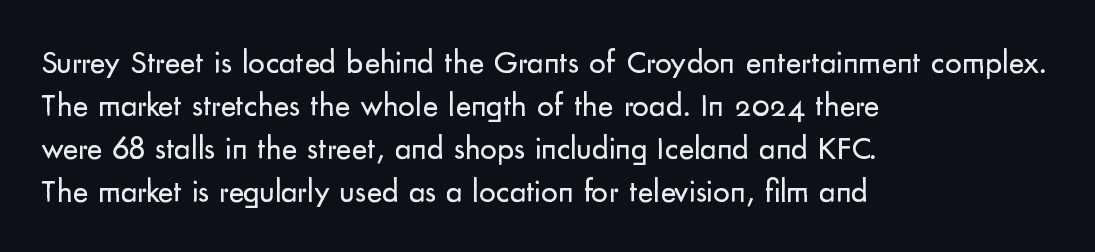
Anything drawn beneath the words? Only blank space. Stem width sits at or under what a default text font uses. Note the varied advance widths — an 'i' is clearly narrower than an 'm'. The rows are spaced the way most documents space them. The passage shown has conventional tracking throughout. Does the copy run flush right? No — it runs flush left.
